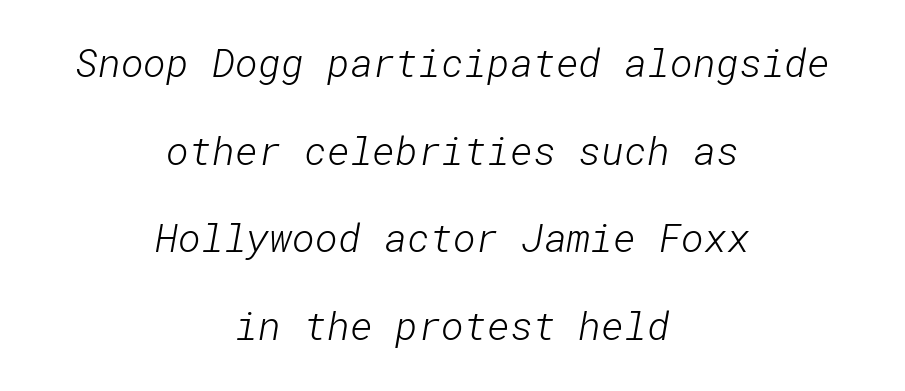
The image shows 39 px light sans-serif type; set centered, loose line spacing (2.25x), normal letter spacing, not underlined; low stroke contrast and a medium x-height.
